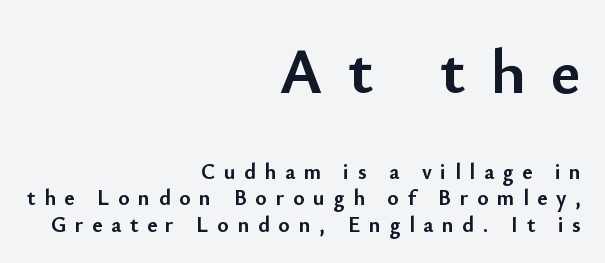
The image shows 65 px semibold sans-serif type, upright; set right-aligned, line spacing 1.21x, unusually wide letter spacing (+0.39 em), not underlined; the first (top) block is 2.95x larger; low stroke contrast and a small x-height.
